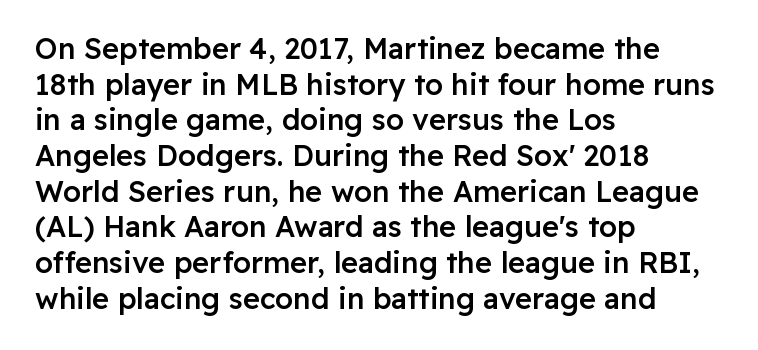
Q: Is the text bold? A: Semi-bold.
Q: Is the text italic (slanted)? A: No, it is upright.
Q: Is the typeface a serif or a sans-serif typeface? A: Sans-serif.
Q: Is the text underlined? A: No.
Q: How is the paragraph aligned? A: Left-aligned.
Q: Is the spacing between letters normal or unusually wide? A: Normal.
Q: Width (condensed, normal, or wide)? A: Normal.
Q: Stroke contrast? A: Low.
Q: x-height? A: Medium.
Q: Monospaced? A: No.
